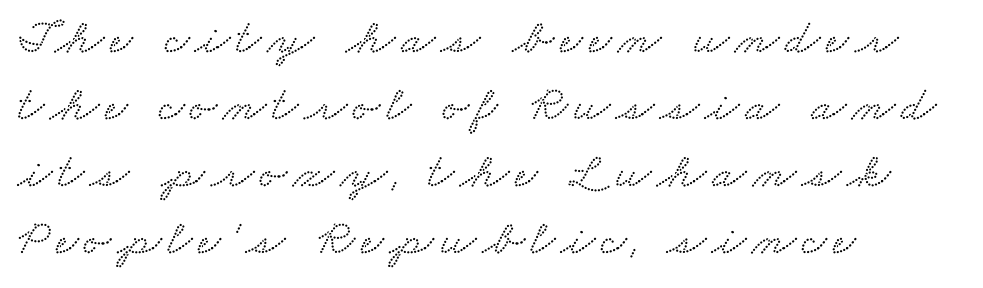
Each line starts at the same left margin while the right side varies. Compared with typical paragraphs, the rows here are spaced about the same. Underline: absent.
